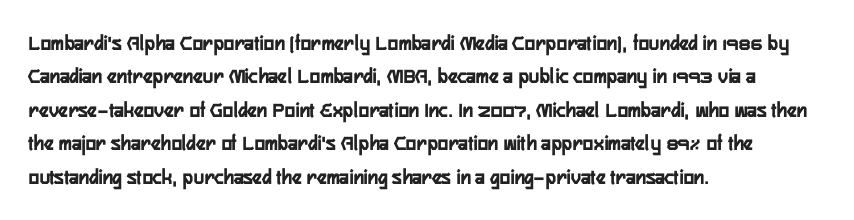
Regarding leading, the lines here are spaced in the standard way. The typography opts for an upright posture over an oblique one. Caption: multi-line text, flush left, ragged right. Nothing unusual about the tracking: characters are spaced as the font intends.
